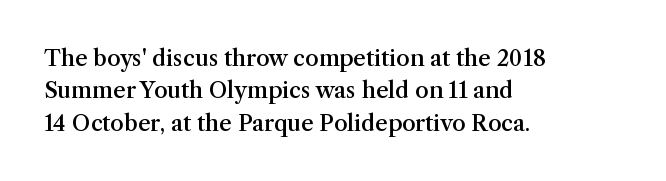
The image shows 22 px text type, upright; set left-aligned, normal line spacing (1.47x), normal letter spacing, not underlined.
